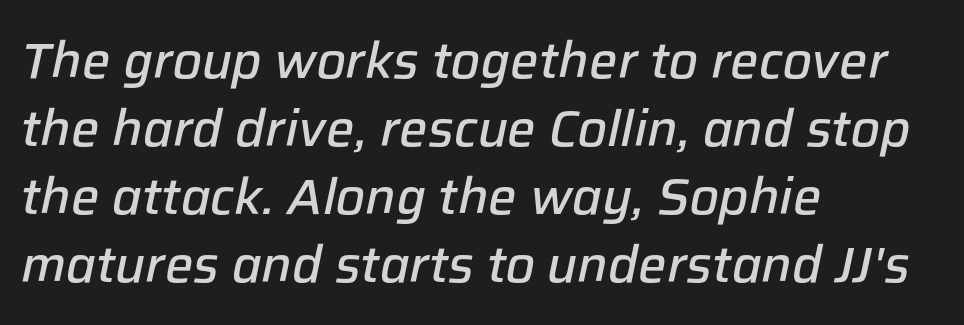
The image shows 50 px semibold type, italic (leaning right); set left-aligned, normal line spacing (1.36x), normal letter spacing, not underlined; low stroke contrast and a medium x-height.
